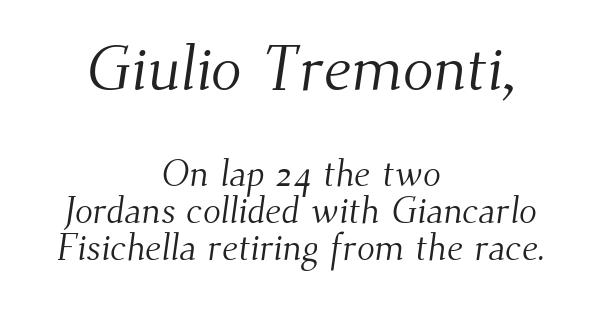
{"serif": "yes", "bold": "no", "weight": "light", "width": "normal", "stroke_contrast": "medium", "x_height": "small", "monospaced": "no", "underline": "no", "align": "center", "line_spacing": "tight", "line_spacing_ratio": 1.0, "letter_spacing": "normal", "letter_spacing_em": 0.0, "larger_block": "first", "size_ratio": 1.73, "glyph_px": 64}
